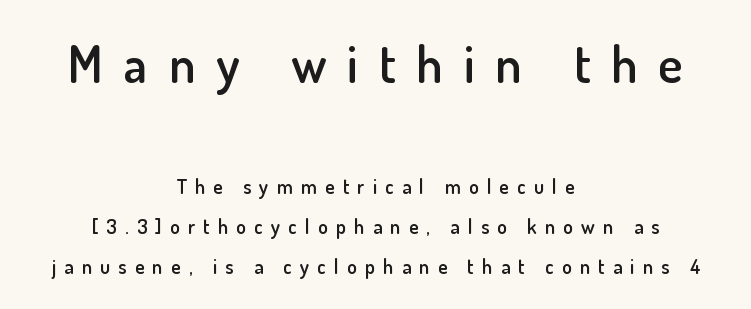
The vertical gap from one line to the next is large. Decoration check: the copy has no underline. These lines have a slow, spaced-out rhythm from letter to letter. Whoever set this made the first block the dominant, larger element. A typesetter would mark this as roman, not italic.
